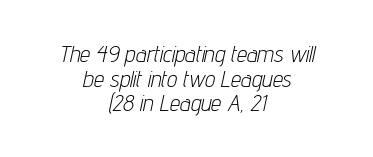
If you folded the block vertically in half, each line would mirror itself in length. Honestly, the rows look squashed on top of each other. Here the glyphs are tracked normally, forming tight word shapes. The specimen reads as italic at a glance. On a weight scale, this lands at 450 or below. Nobody drew a line under any word here.
